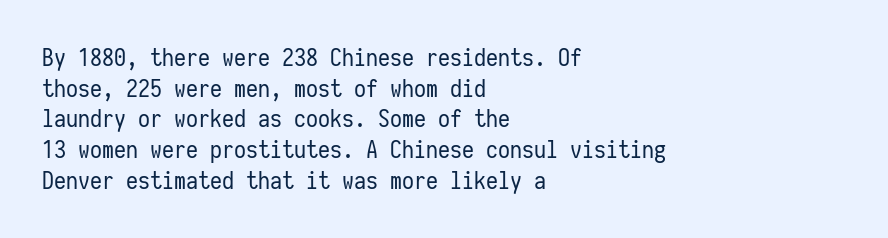
{"italic": "no", "bold": "no", "underline": "no", "align": "left", "line_spacing": "normal", "line_spacing_ratio": 1.28, "letter_spacing": "normal", "letter_spacing_em": 0.0, "glyph_px": 24}
